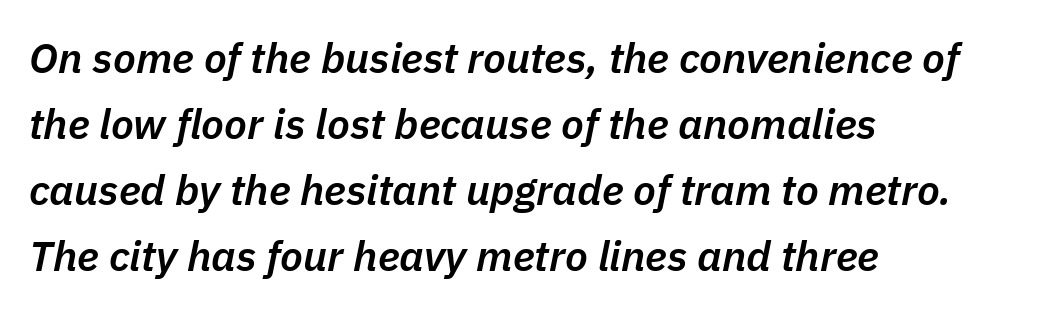
{"italic": "yes", "lean": "right", "slant_degrees": 11, "bold": "semi", "weight": "semibold", "width": "normal", "stroke_contrast": "low", "x_height": "medium", "monospaced": "no", "underline": "no", "align": "left", "line_spacing": "normal", "line_spacing_ratio": 1.57, "letter_spacing": "normal", "letter_spacing_em": 0.0, "glyph_px": 42}
